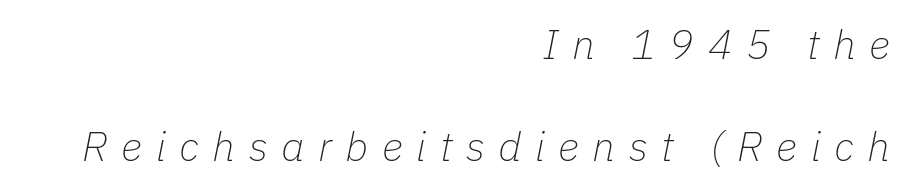
Q: Is the text bold? A: No.
Q: Is the text italic (slanted)? A: Yes, it leans right by about 11 degrees.
Q: Is the text underlined? A: No.
Q: How is the paragraph aligned? A: Right-aligned.
Q: Is the spacing between letters normal or unusually wide? A: Unusually wide.
Q: Is the spacing between lines tight, normal or loose? A: Loose.
Q: Width (condensed, normal, or wide)? A: Normal.
Q: Stroke contrast? A: Low.
Q: x-height? A: Medium.
Q: Monospaced? A: No.
